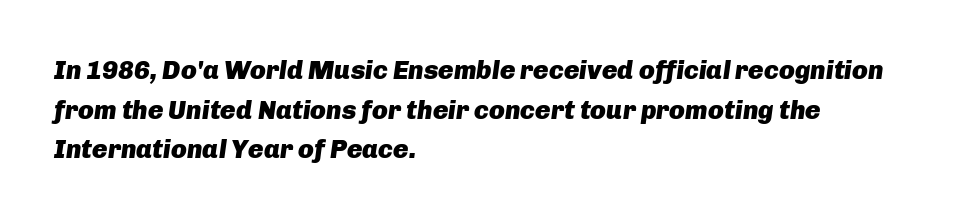
The horizontal fit of the characters is conventional and even. Unmarked baselines from the first word to the last. Is there much room between lines? A standard amount, neither cramped nor airy. The specimen reads as italic at a glance. Students, this is bold: see how much ink each stroke carries.
